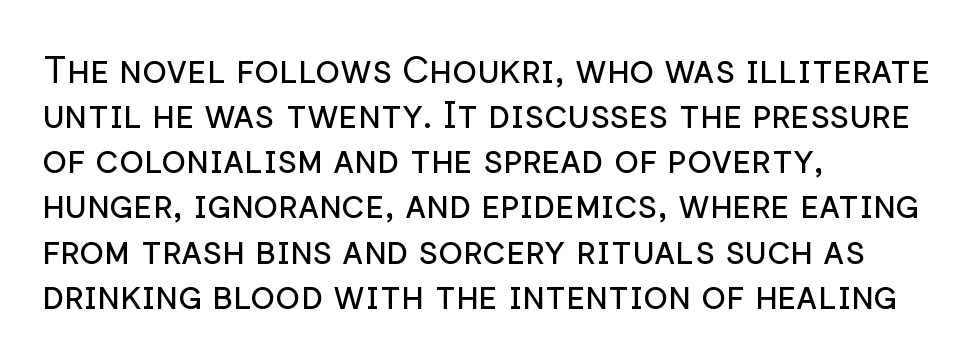
Q: Is the text bold? A: No.
Q: Is the text italic (slanted)? A: No, it is upright.
Q: Is the typeface a serif or a sans-serif typeface? A: Sans-serif.
Q: Is the text underlined? A: No.
Q: How is the paragraph aligned? A: Left-aligned.
Q: Is the spacing between letters normal or unusually wide? A: Normal.
Q: Width (condensed, normal, or wide)? A: Normal.
Q: Stroke contrast? A: Low.
Q: x-height? A: Medium.
Q: Monospaced? A: No.
